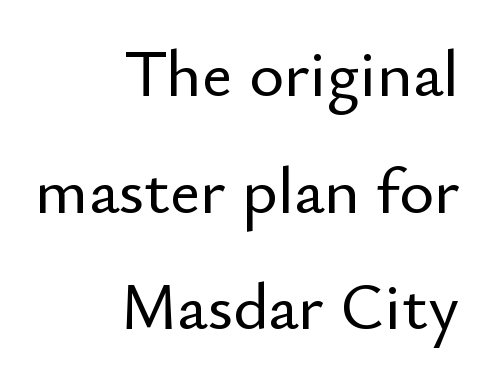
{"serif": "no", "italic": "no", "width": "normal", "stroke_contrast": "low", "x_height": "small", "monospaced": "no", "underline": "no", "align": "right", "line_spacing_ratio": 1.74, "letter_spacing": "normal", "letter_spacing_em": 0.0, "glyph_px": 67}
